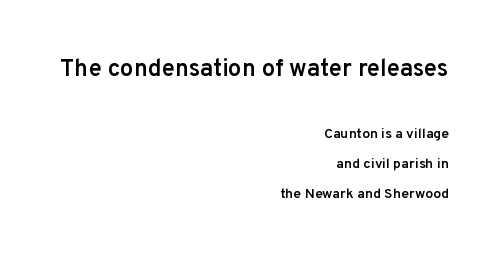
The image shows 24 px text type, upright; set right-aligned, loose line spacing (2.15x), normal letter spacing, not underlined; the first (top) block is 1.71x larger.
